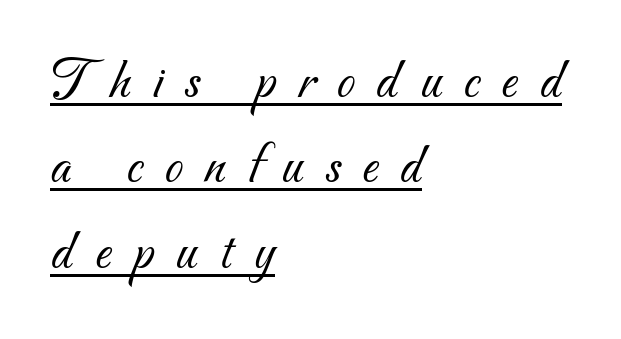
Q: Is the text bold? A: No.
Q: Is the typeface a serif or a sans-serif typeface? A: Sans-serif.
Q: Is the text underlined? A: Yes.
Q: How is the paragraph aligned? A: Left-aligned.
Q: Is the spacing between letters normal or unusually wide? A: Unusually wide.
Q: Is the spacing between lines tight, normal or loose? A: Normal.
Q: Width (condensed, normal, or wide)? A: Normal.
Q: Stroke contrast? A: Medium.
Q: x-height? A: Small.
Q: Monospaced? A: No.
